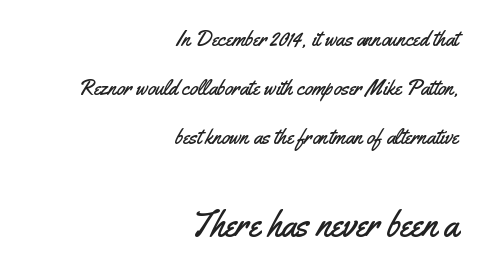
{"serif": "no", "width": "condensed", "stroke_contrast": "medium", "x_height": "small", "monospaced": "no", "underline": "no", "align": "right", "line_spacing": "loose", "line_spacing_ratio": 2.33, "letter_spacing": "normal", "letter_spacing_em": 0.0, "larger_block": "second", "size_ratio": 1.71, "glyph_px": 36}
